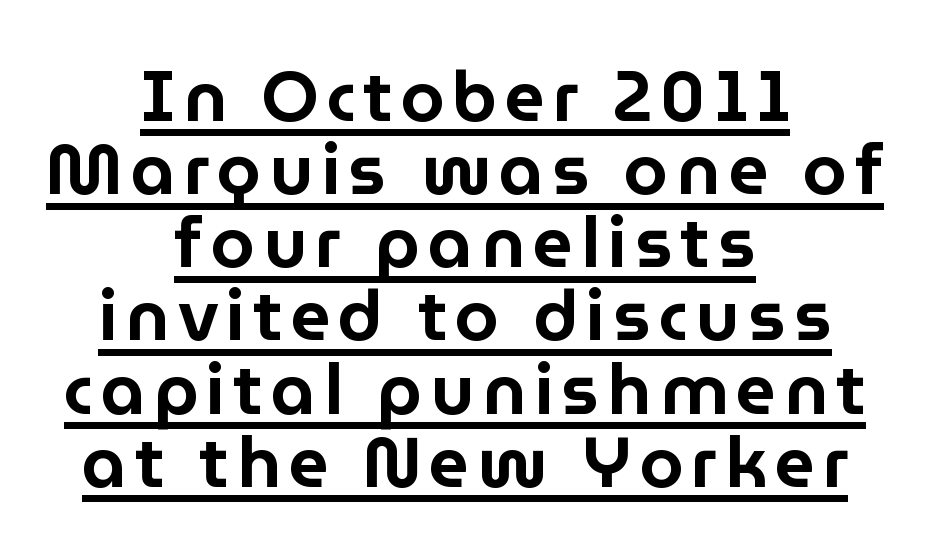
{"serif": "no", "italic": "no", "width": "normal", "stroke_contrast": "low", "x_height": "medium", "monospaced": "no", "underline": "yes", "align": "center", "line_spacing": "tight", "line_spacing_ratio": 1.03, "glyph_px": 71}
